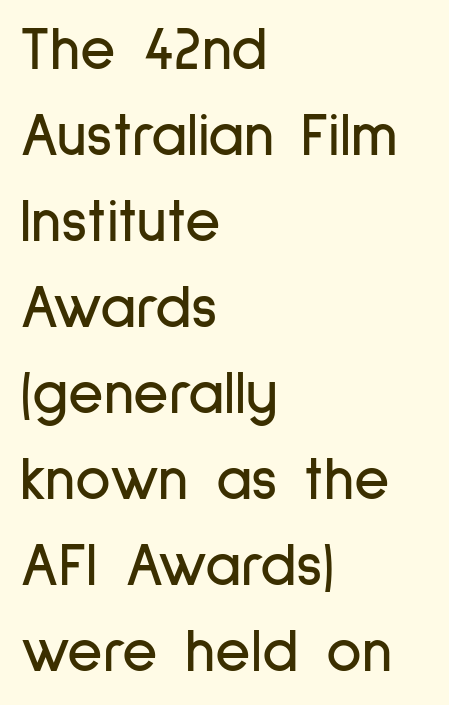
Nobody drew a line under any word here. Proportional: the letters do not fall into vertical columns. Compared with typical body copy, the letter spacing here is the same. Nothing sits at the stroke ends, so this counts as sans-serif. Leading: standard. One-word summary of the alignment: left.
